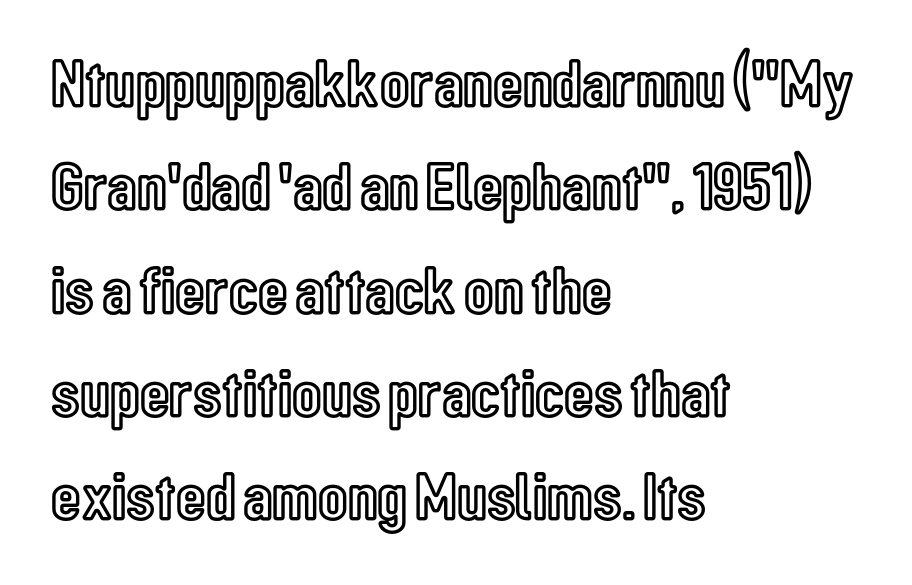
Descender tails drop into unmarked territory. The typesetter chose a ragged-right arrangement here. The face used here is rendered with its standard letterfit. The designer left line spacing at the default.
